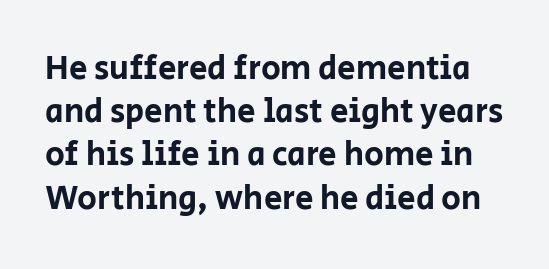
The image shows 33 px sans-serif type, upright; set normal line spacing (1.31x), normal letter spacing, not underlined; low stroke contrast and a large x-height.
